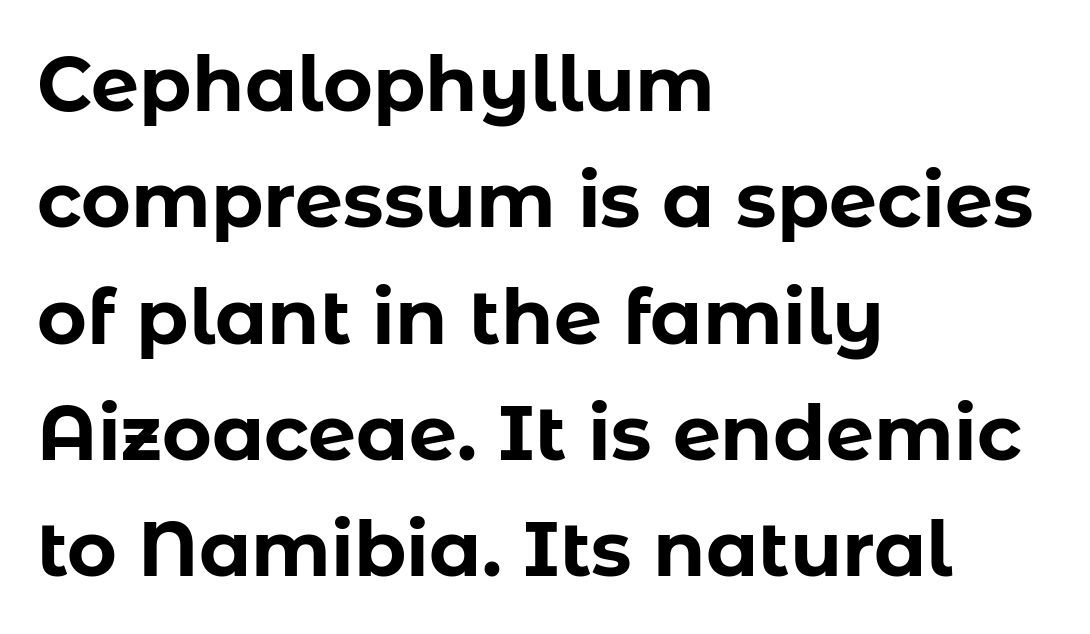
The image shows 76 px bold sans-serif type, upright; set left-aligned, normal line spacing (1.53x), normal letter spacing, not underlined; low stroke contrast and a medium x-height.
